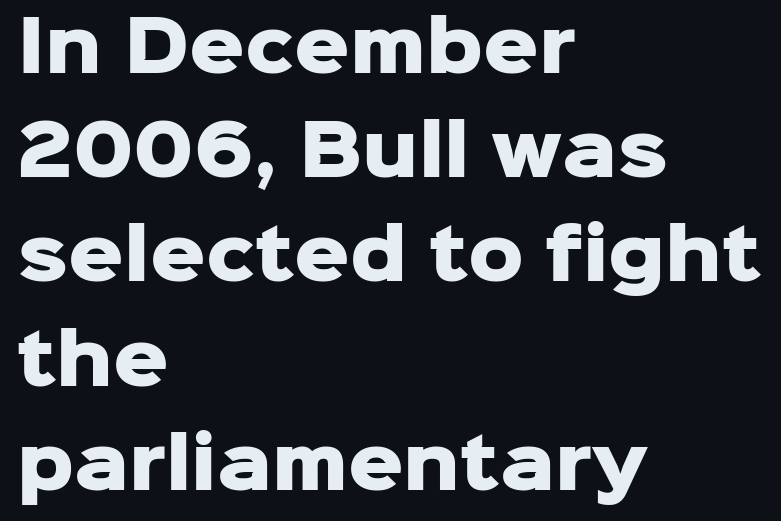
Q: Is the text bold? A: Yes.
Q: Is the text italic (slanted)? A: No, it is upright.
Q: Is the typeface a serif or a sans-serif typeface? A: Sans-serif.
Q: Is the text underlined? A: No.
Q: How is the paragraph aligned? A: Left-aligned.
Q: Is the spacing between letters normal or unusually wide? A: Normal.
Q: Is the spacing between lines tight, normal or loose? A: Normal.
Q: Width (condensed, normal, or wide)? A: Normal.
Q: Stroke contrast? A: Low.
Q: x-height? A: Medium.
Q: Monospaced? A: No.
